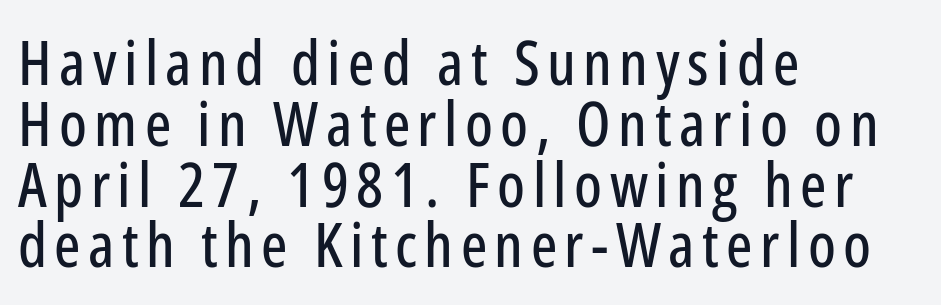
{"serif": "no", "italic": "no", "width": "condensed", "stroke_contrast": "low", "x_height": "medium", "monospaced": "no", "underline": "no", "align": "left", "line_spacing": "tight", "line_spacing_ratio": 0.98, "glyph_px": 62}
